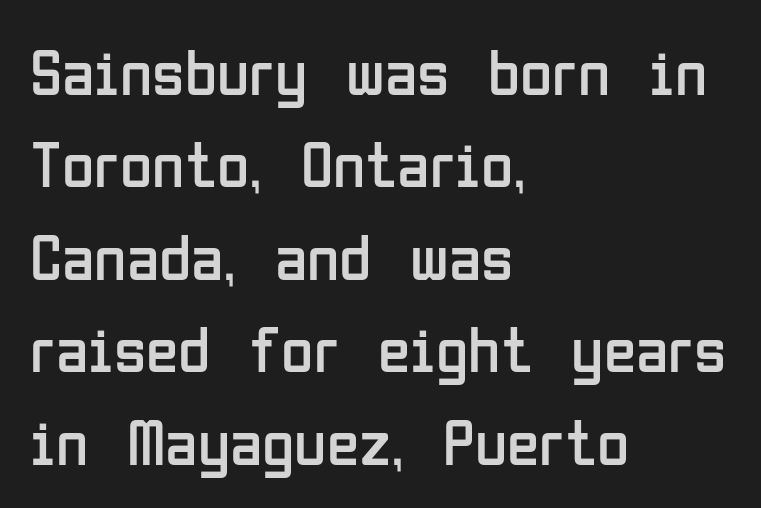
{"serif": "no", "italic": "no", "bold": "no", "weight": "regular", "width": "condensed", "stroke_contrast": "low", "x_height": "medium", "monospaced": "no", "underline": "no", "align": "left", "line_spacing": "normal", "line_spacing_ratio": 1.4, "letter_spacing": "normal", "letter_spacing_em": 0.0, "glyph_px": 66}
